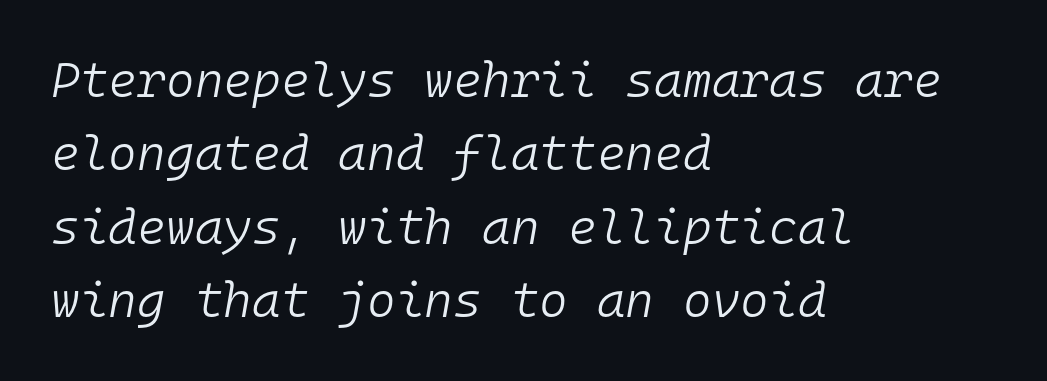
{"italic": "yes", "lean": "right", "slant_degrees": 10, "bold": "no", "weight": "light", "width": "normal", "stroke_contrast": "low", "x_height": "medium", "monospaced": "yes", "underline": "no", "align": "left", "line_spacing": "normal", "line_spacing_ratio": 1.5, "letter_spacing": "normal", "letter_spacing_em": 0.0, "glyph_px": 49}
